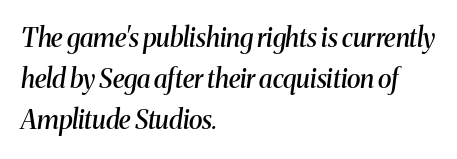
{"italic": "yes", "lean": "right", "slant_degrees": 8, "bold": "semi", "underline": "no", "align": "left", "line_spacing": "normal", "line_spacing_ratio": 1.58, "letter_spacing": "normal", "letter_spacing_em": 0.0, "glyph_px": 26}
